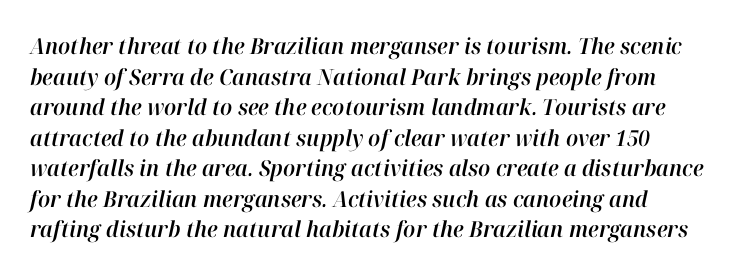
The image shows 22 px text type, italic (leaning right); set left-aligned, normal line spacing (1.39x), normal letter spacing, not underlined.
